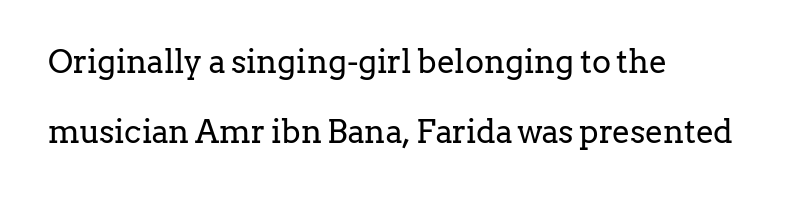
Stems and bowls with no extra thickness — not bold. The passage shown is typeset with a serif family. The letters advance in unequal steps, a hallmark of proportional type. Characters follow at the spacing the type designer built in. Left-aligned paragraph, ragged on the right. Decoration check: the copy has no underline.
